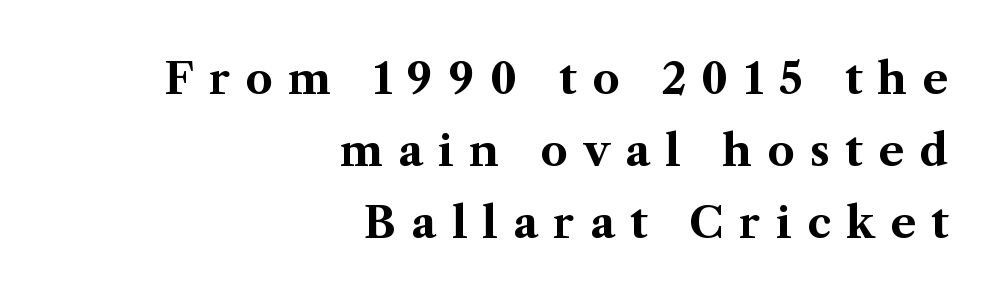
The image shows 43 px bold serif type, upright; set right-aligned, normal line spacing (1.67x), unusually wide letter spacing (+0.36 em), not underlined; medium stroke contrast and a medium x-height.
